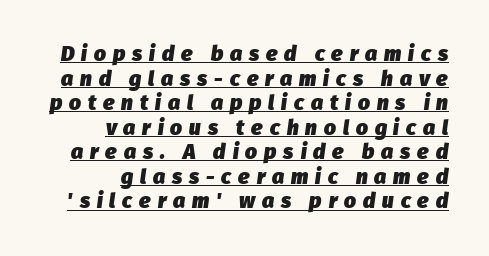
The face used here appears with an underline applied. All the whitespace from short lines collects on the left. Caption: bold face, heavy strokes. This rendering widens character spacing well past its baseline value.
